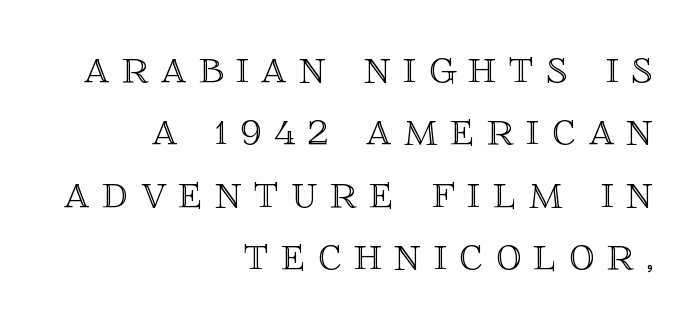
The image shows 50 px text type, upright; set right-aligned, normal line spacing (1.25x), unusually wide letter spacing (+0.25 em), not underlined; a large x-height.
